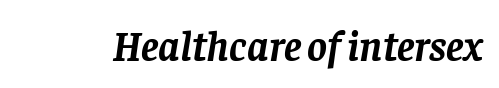
I'd call this a serif setting — the letters wear small feet. The horizontal fit of the characters is conventional and even. The letters advance in unequal steps, a hallmark of proportional type. The glyphs have the mass of a bold cut. A typesetter would mark this as italic. Only glyphs here, with clear space below each row.
